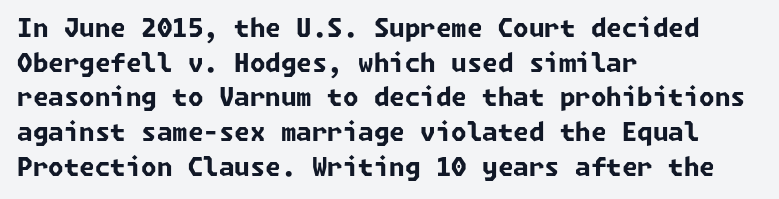
The image shows 25 px bold type; set left-aligned, normal line spacing (1.39x), normal letter spacing, not underlined.
